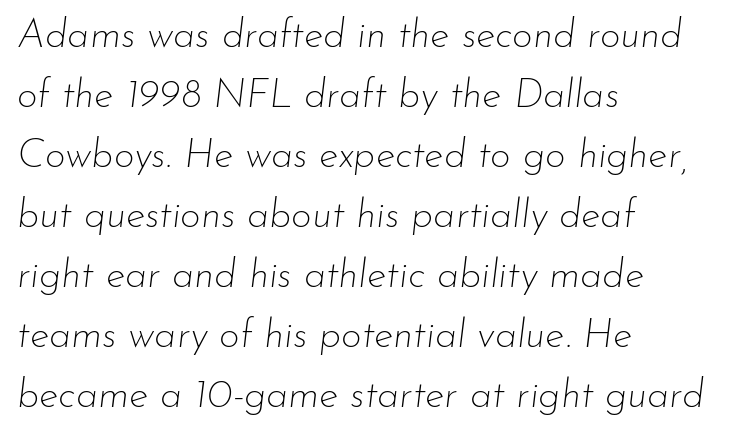
Q: Is the text bold? A: No.
Q: Is the text italic (slanted)? A: Yes, it leans right by about 7 degrees.
Q: Is the text underlined? A: No.
Q: How is the paragraph aligned? A: Left-aligned.
Q: Is the spacing between letters normal or unusually wide? A: Normal.
Q: Is the spacing between lines tight, normal or loose? A: Normal.
Q: Width (condensed, normal, or wide)? A: Normal.
Q: Stroke contrast? A: Low.
Q: x-height? A: Small.
Q: Monospaced? A: No.
